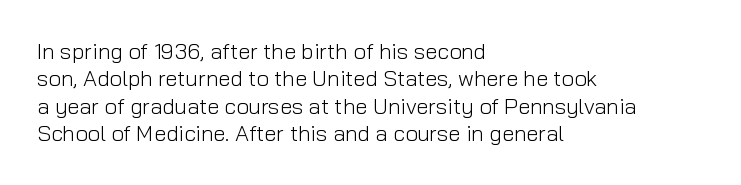
The image shows 22 px text type, upright; set left-aligned, normal line spacing (1.25x), normal letter spacing, not underlined.
